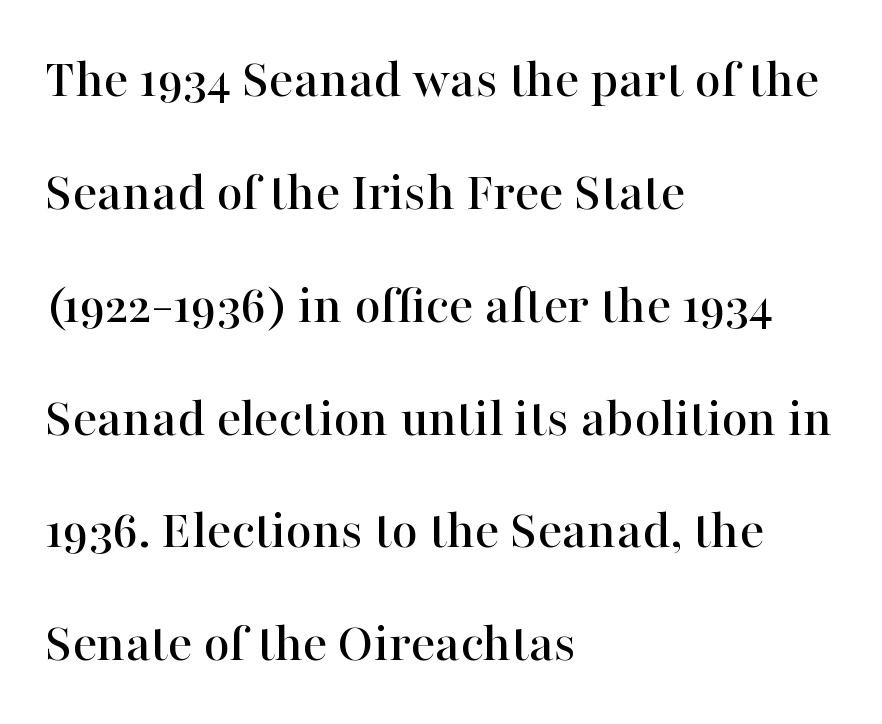
The passage shown is not underscored anywhere. This rendering uses left alignment, leaving the right contour irregular. These lines were composed using upright roman letters. Vertically, the passage feels expansive, rows floating well apart. The rendering uses natural spacing where letterforms have individual widths. Does the type have serifs? Yes, each stem ends in a small foot.
